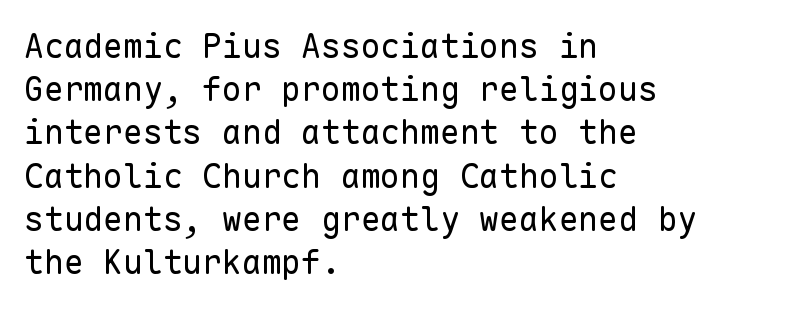
Q: Is the text bold? A: No.
Q: Is the text italic (slanted)? A: No, it is upright.
Q: Is the typeface a serif or a sans-serif typeface? A: Sans-serif.
Q: Is the text underlined? A: No.
Q: How is the paragraph aligned? A: Left-aligned.
Q: Is the spacing between letters normal or unusually wide? A: Normal.
Q: Is the spacing between lines tight, normal or loose? A: Normal.
Q: Width (condensed, normal, or wide)? A: Normal.
Q: Stroke contrast? A: Low.
Q: x-height? A: Medium.
Q: Monospaced? A: Yes.
